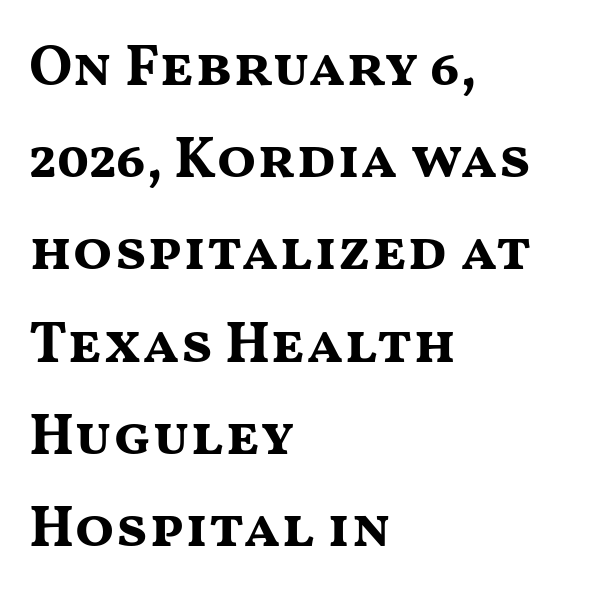
The image shows 58 px bold, wide sans-serif type, upright; set left-aligned, normal line spacing (1.59x), normal letter spacing, not underlined; medium stroke contrast and a medium x-height.
